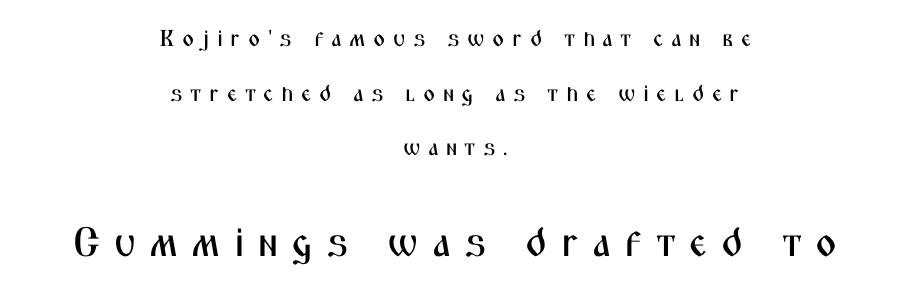
The image shows 41 px condensed sans-serif type, upright; set centered, loose line spacing (2.37x), unusually wide letter spacing (+0.32 em), not underlined; the second (bottom) block is 1.78x larger; medium stroke contrast and a medium x-height.
